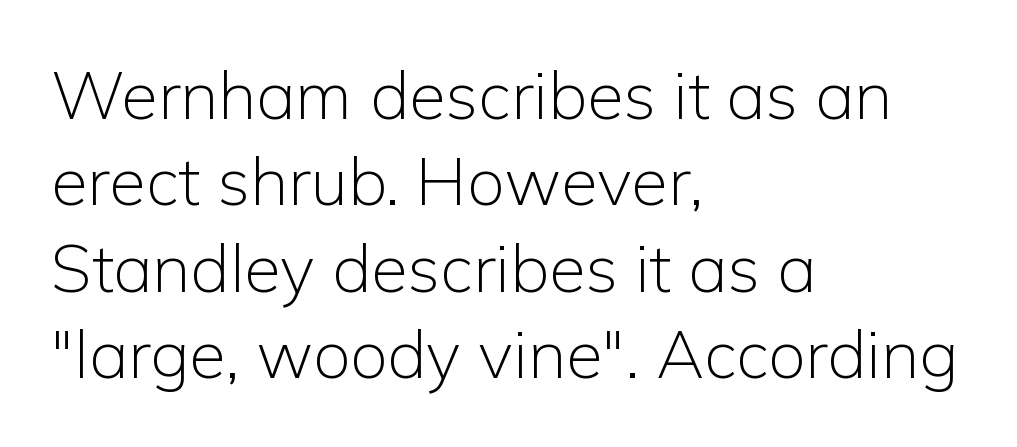
Upright lettering throughout. The area under the type is left untouched. Casual observation: everything's shoved over to the left. You could call the tracking neutral — neither tight nor loose. A sans-serif font was chosen for this passage.
